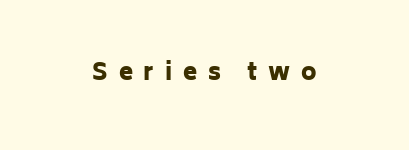
{"italic": "no", "bold": "yes", "underline": "no", "align": "center", "letter_spacing": "wide", "letter_spacing_em": 0.47, "glyph_px": 23}
